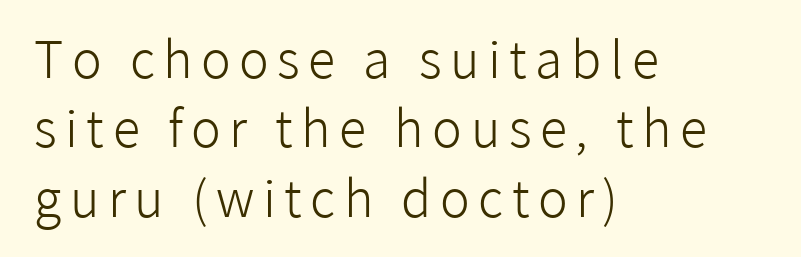
The image shows 50 px light sans-serif type, upright; set left-aligned, normal line spacing (1.39x), not underlined; low stroke contrast and a medium x-height.
